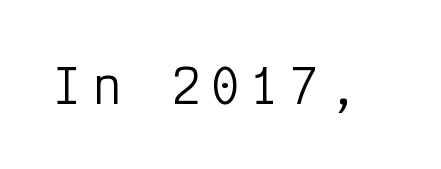
Spacing verdict: monospaced, one width for all characters. Words appear elongated and porous because spacing is wide. The foot of each line stays bare and open. A light-to-regular cut is what we see here. Does the type have serifs? No, each stem ends abruptly.
